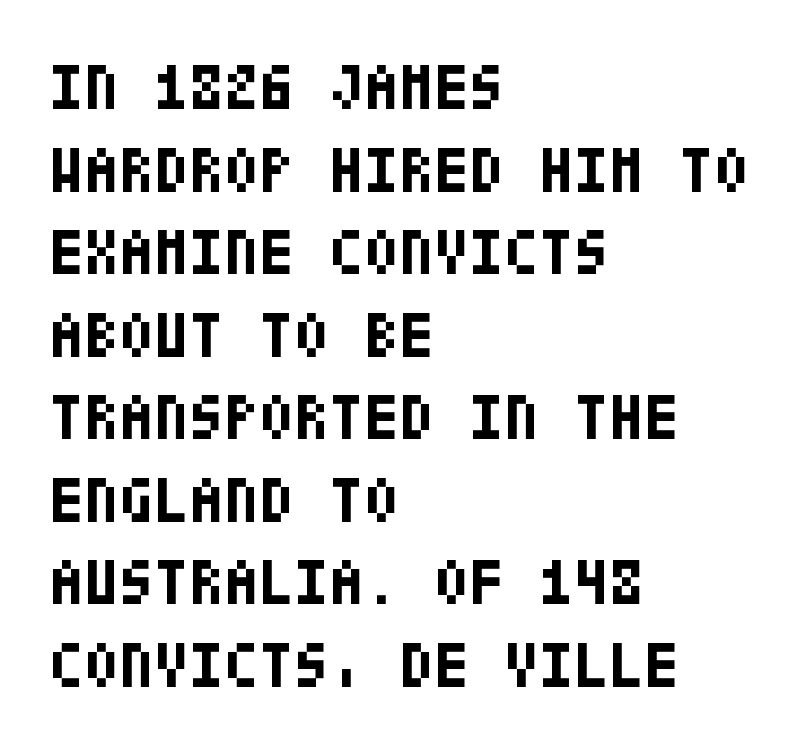
{"serif": "no", "italic": "no", "bold": "yes", "weight": "bold", "width": "condensed", "stroke_contrast": "low", "x_height": "large", "underline": "no", "align": "left", "line_spacing": "normal", "line_spacing_ratio": 1.29, "letter_spacing": "normal", "letter_spacing_em": 0.0, "glyph_px": 64}
